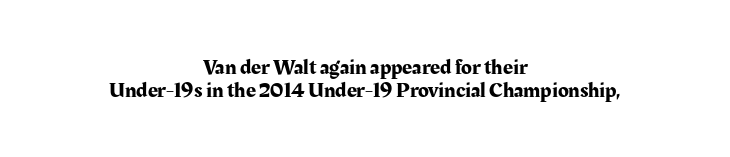
Quick note: interline space is minimal. Casual observation: everything's sitting right in the middle. Decoration check: the copy has no underline. Unlike italic type, these characters show no tilt at all. Compared with typical body copy, the letter spacing here is the same.
